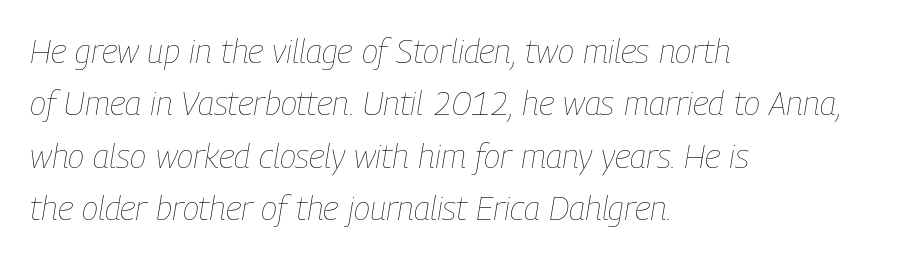
Q: Is the text bold? A: No.
Q: Is the text italic (slanted)? A: Yes, it leans right by about 9 degrees.
Q: Is the text underlined? A: No.
Q: How is the paragraph aligned? A: Left-aligned.
Q: Is the spacing between letters normal or unusually wide? A: Normal.
Q: Is the spacing between lines tight, normal or loose? A: Normal.
Q: Width (condensed, normal, or wide)? A: Condensed.
Q: Stroke contrast? A: Low.
Q: x-height? A: Medium.
Q: Monospaced? A: No.
